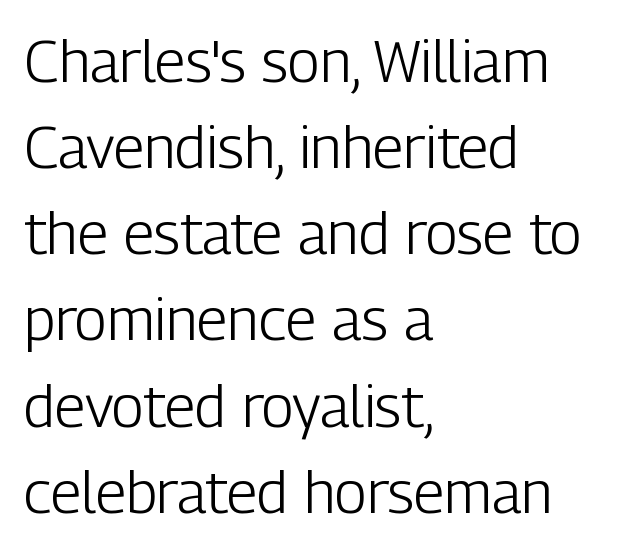
The image shows 59 px light, condensed sans-serif type, upright; set left-aligned, normal line spacing (1.46x), normal letter spacing, not underlined; low stroke contrast and a medium x-height.
